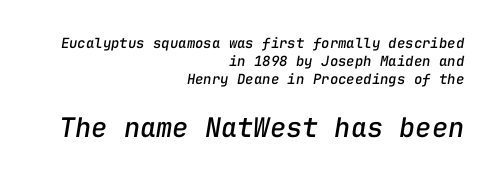
The image shows 27 px text type, italic (leaning right); set right-aligned, normal line spacing (1.3x), normal letter spacing, not underlined; the second (bottom) block is 1.93x larger.
